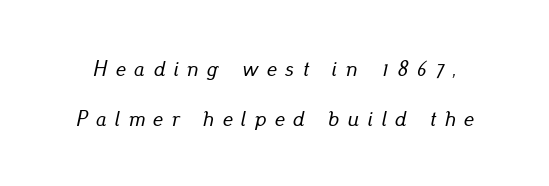
The image shows 21 px text type, italic (leaning right); set loose line spacing (2.4x), unusually wide letter spacing (+0.41 em), not underlined.
